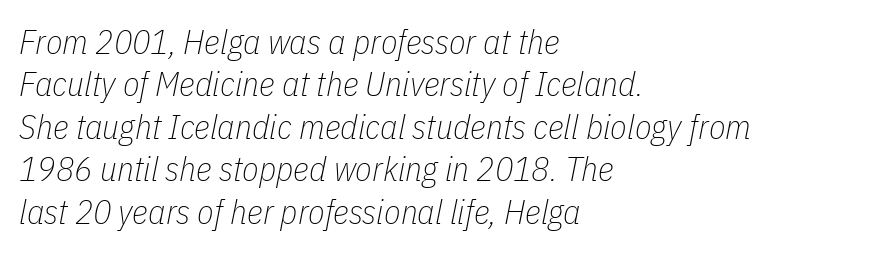
The image shows 34 px thin, condensed type, italic (leaning right); set left-aligned, normal line spacing (1.25x), normal letter spacing, not underlined; low stroke contrast and a medium x-height.
